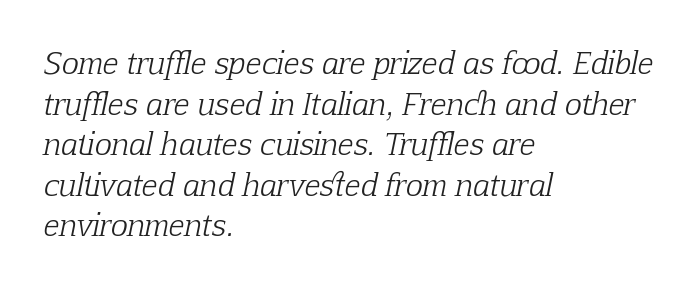
A quiet, ordinary-to-light weight characterises the typeface. Short note: letters normally spaced. The lines are quadded left. Leading matches the norm, producing a regular column.
